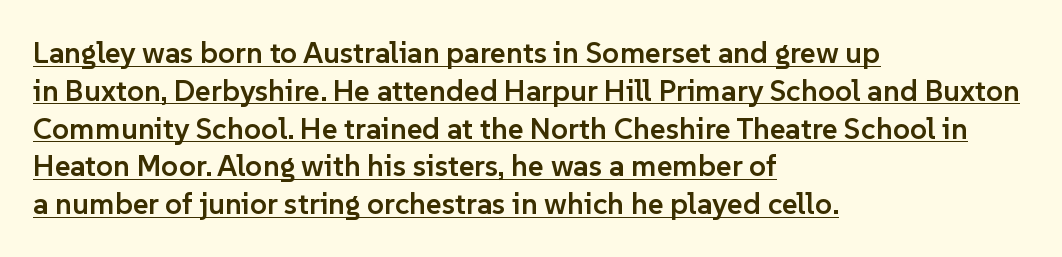
Q: Is the text bold? A: Semi-bold.
Q: Is the text italic (slanted)? A: No, it is upright.
Q: Is the typeface a serif or a sans-serif typeface? A: Sans-serif.
Q: Is the text underlined? A: Yes.
Q: How is the paragraph aligned? A: Left-aligned.
Q: Is the spacing between letters normal or unusually wide? A: Normal.
Q: Is the spacing between lines tight, normal or loose? A: Normal.
Q: Width (condensed, normal, or wide)? A: Normal.
Q: Stroke contrast? A: Low.
Q: x-height? A: Medium.
Q: Monospaced? A: No.
